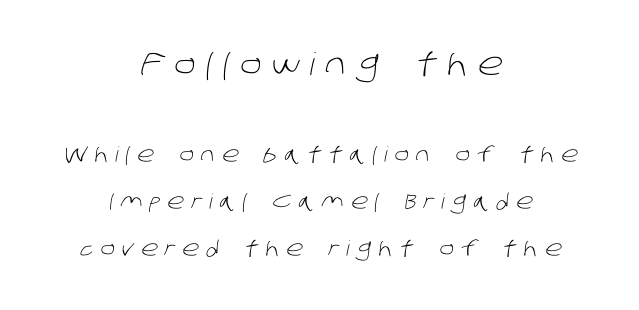
{"serif": "no", "bold": "no", "weight": "light", "width": "normal", "stroke_contrast": "low", "x_height": "large", "monospaced": "no", "underline": "no", "align": "center", "line_spacing": "loose", "line_spacing_ratio": 2.25, "letter_spacing": "wide", "letter_spacing_em": 0.34, "larger_block": "first", "size_ratio": 1.48, "glyph_px": 31}
